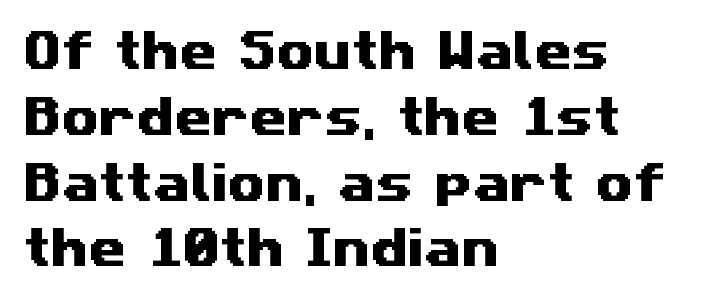
{"serif": "no", "width": "wide", "stroke_contrast": "medium", "x_height": "medium", "monospaced": "no", "underline": "no", "align": "left", "line_spacing": "normal", "line_spacing_ratio": 1.53, "letter_spacing": "normal", "letter_spacing_em": 0.0, "glyph_px": 43}
